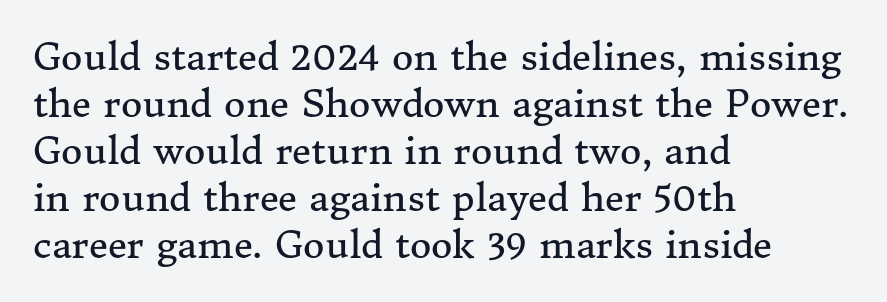
Q: Is the text bold? A: No.
Q: Is the text italic (slanted)? A: No, it is upright.
Q: Is the typeface a serif or a sans-serif typeface? A: Serif.
Q: Is the text underlined? A: No.
Q: How is the paragraph aligned? A: Left-aligned.
Q: Is the spacing between letters normal or unusually wide? A: Normal.
Q: Is the spacing between lines tight, normal or loose? A: Normal.
Q: Width (condensed, normal, or wide)? A: Normal.
Q: Stroke contrast? A: Medium.
Q: x-height? A: Medium.
Q: Monospaced? A: No.
